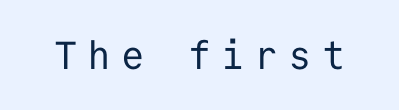
{"serif": "no", "italic": "no", "bold": "no", "weight": "regular", "width": "normal", "stroke_contrast": "low", "x_height": "medium", "monospaced": "yes", "underline": "no", "letter_spacing": "wide", "letter_spacing_em": 0.26, "glyph_px": 39}
